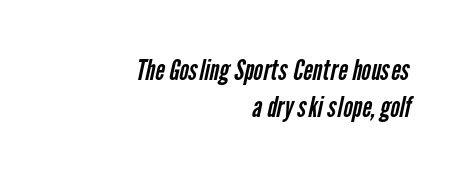
The image shows 29 px regular-weight, condensed sans-serif type; set right-aligned, normal line spacing (1.29x), normal letter spacing, not underlined; low stroke contrast and a medium x-height.
